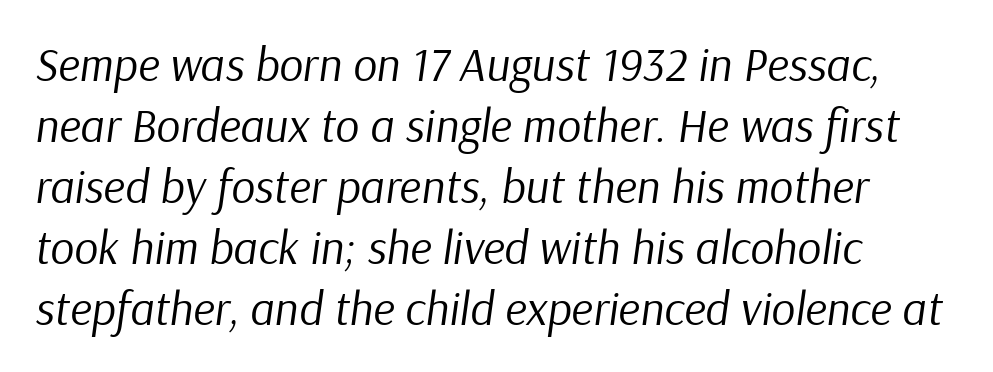
{"italic": "yes", "lean": "right", "slant_degrees": 9, "bold": "no", "weight": "regular", "width": "normal", "stroke_contrast": "low", "x_height": "medium", "monospaced": "no", "underline": "no", "align": "left", "line_spacing": "normal", "line_spacing_ratio": 1.3, "letter_spacing": "normal", "letter_spacing_em": 0.0, "glyph_px": 47}
